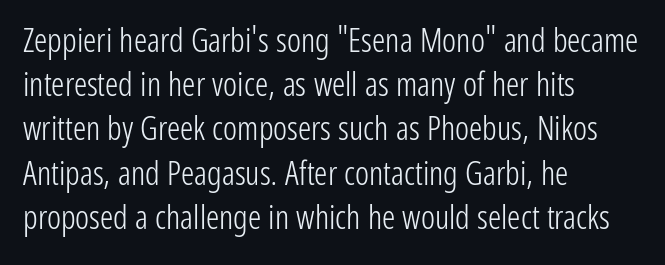
{"serif": "no", "italic": "no", "bold": "no", "weight": "light", "width": "condensed", "stroke_contrast": "low", "x_height": "medium", "monospaced": "no", "underline": "no", "align": "left", "line_spacing": "normal", "line_spacing_ratio": 1.34, "letter_spacing": "normal", "letter_spacing_em": 0.0, "glyph_px": 33}
